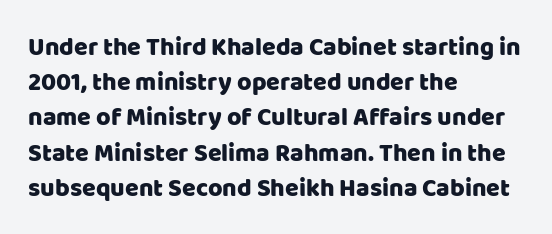
Posture: straight, roman, zero tilt. This rendering uses left alignment, leaving the right contour irregular. This sample keeps an unexceptional amount of space between lines. Bare-footed words on every line.
